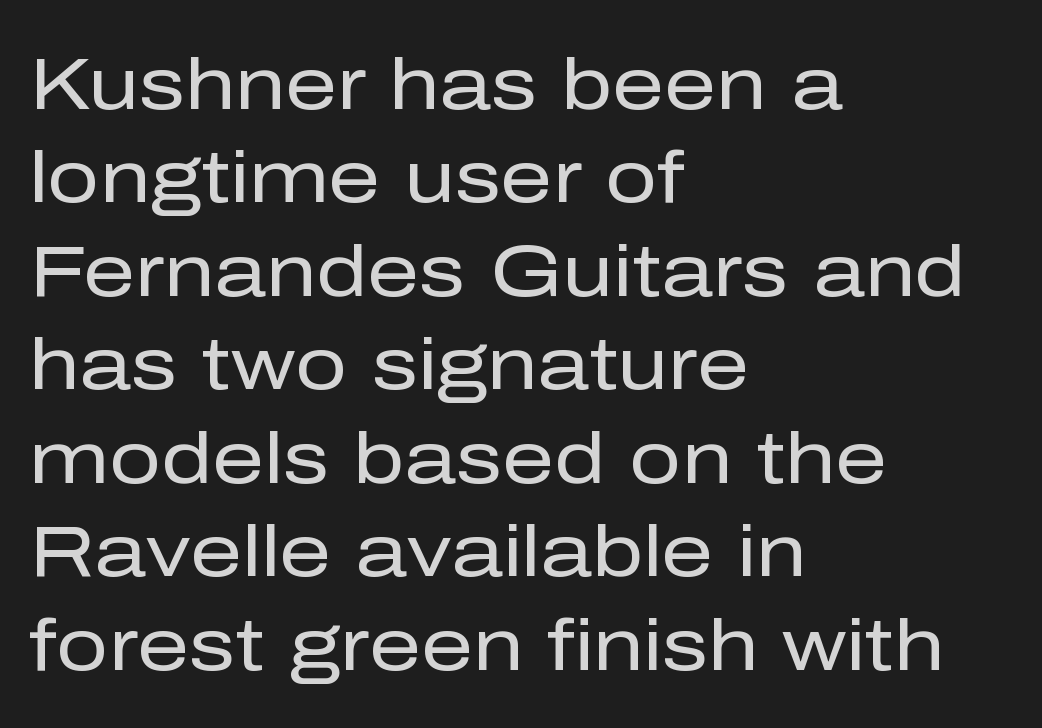
The image shows 73 px regular-weight sans-serif type, upright; set left-aligned, normal line spacing (1.28x), normal letter spacing, not underlined; low stroke contrast and a medium x-height.
